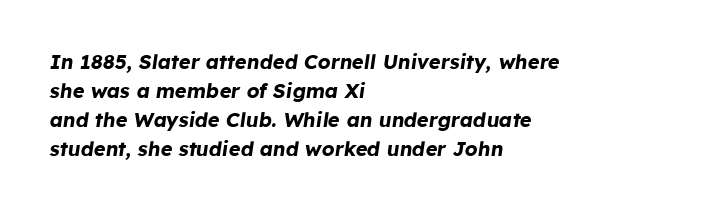
Q: Is the text bold? A: Yes.
Q: Is the text italic (slanted)? A: Yes, it leans right by about 8 degrees.
Q: Is the text underlined? A: No.
Q: How is the paragraph aligned? A: Left-aligned.
Q: Is the spacing between letters normal or unusually wide? A: Normal.
Q: Is the spacing between lines tight, normal or loose? A: Normal.
